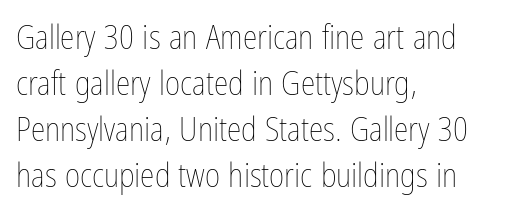
The vertical gap from one line to the next is medium. Tall strokes in this sample are plumb rather than angled. Is the letter spacing exaggerated? No — it looks like the ordinary default. Weight: regular or lighter. The paragraph has a hard left edge and a soft right edge. The glyphs are unaccompanied by any horizontal stroke below them.
